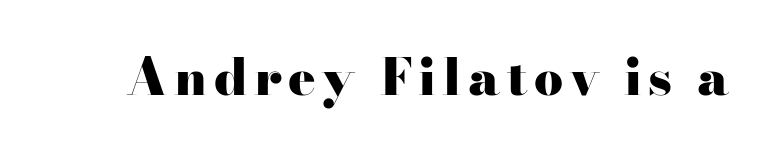
Here the designer chose a conventional face with non-uniform glyph widths. The typesetting leans heavy: a genuine bold. Characters remain perfectly vertical along every line. Classification — serif. The words here are not underlined.
